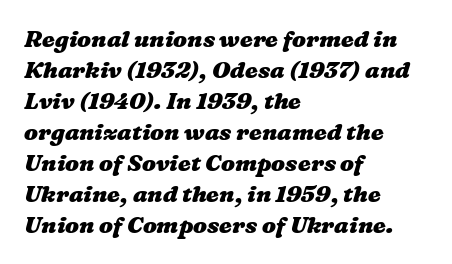
The image shows 23 px bold type; set left-aligned, normal line spacing (1.35x), normal letter spacing, not underlined.
